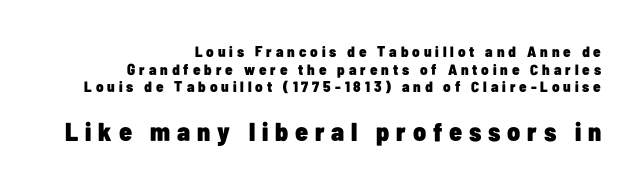
{"italic": "no", "bold": "yes", "underline": "no", "align": "right", "line_spacing_ratio": 1.17, "letter_spacing": "wide", "letter_spacing_em": 0.26, "larger_block": "second", "size_ratio": 1.73, "glyph_px": 26}
